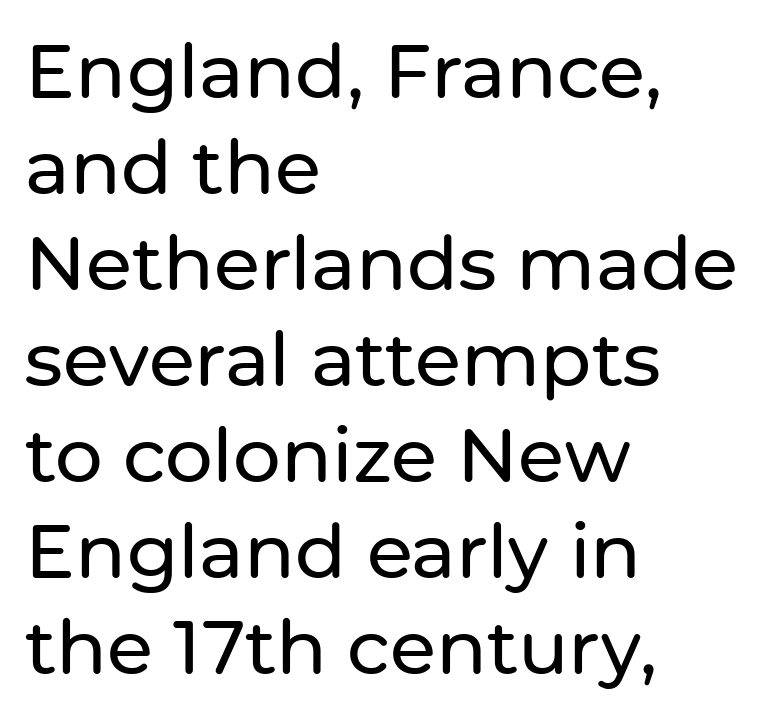
The image shows 75 px sans-serif type, upright; set left-aligned, normal line spacing (1.28x), normal letter spacing, not underlined; low stroke contrast and a medium x-height.
